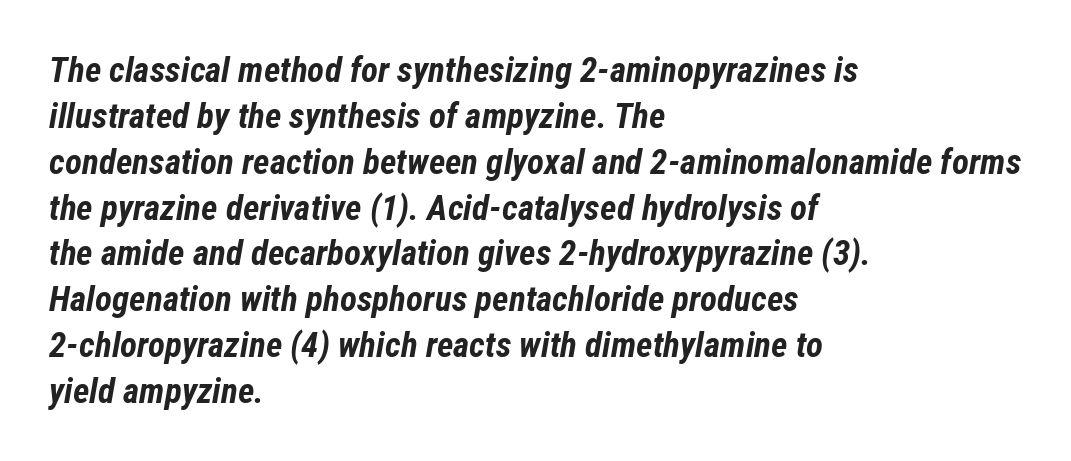
The image shows 35 px bold, condensed type, italic (leaning right); set left-aligned, normal line spacing (1.31x), normal letter spacing, not underlined; low stroke contrast and a medium x-height.
